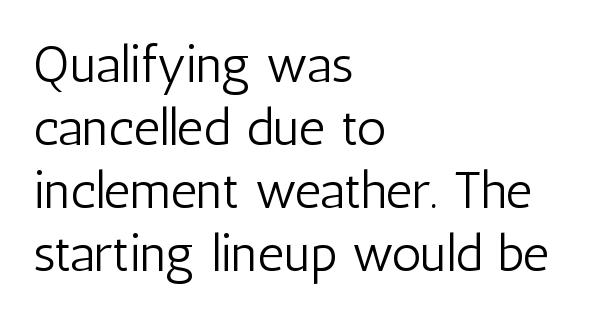
{"serif": "no", "italic": "no", "bold": "no", "weight": "light", "width": "condensed", "stroke_contrast": "low", "x_height": "medium", "monospaced": "no", "underline": "no", "align": "left", "line_spacing_ratio": 1.21, "letter_spacing": "normal", "letter_spacing_em": 0.0, "glyph_px": 52}
